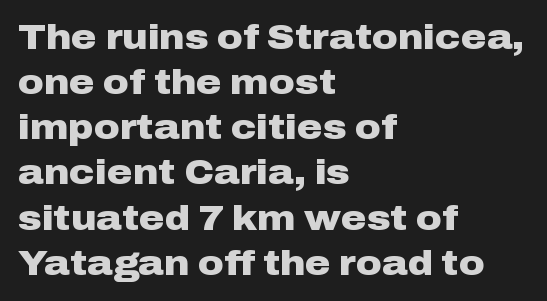
{"serif": "no", "italic": "no", "bold": "yes", "weight": "heavy", "width": "wide", "stroke_contrast": "low", "x_height": "medium", "monospaced": "no", "underline": "no", "align": "left", "line_spacing": "normal", "line_spacing_ratio": 1.29, "letter_spacing": "normal", "letter_spacing_em": 0.0, "glyph_px": 35}
